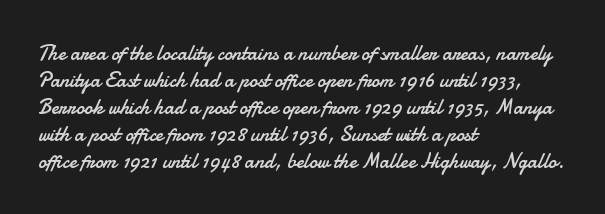
{"bold": "no", "underline": "no", "align": "left", "line_spacing": "normal", "line_spacing_ratio": 1.28, "letter_spacing": "normal", "letter_spacing_em": 0.0, "glyph_px": 21}
